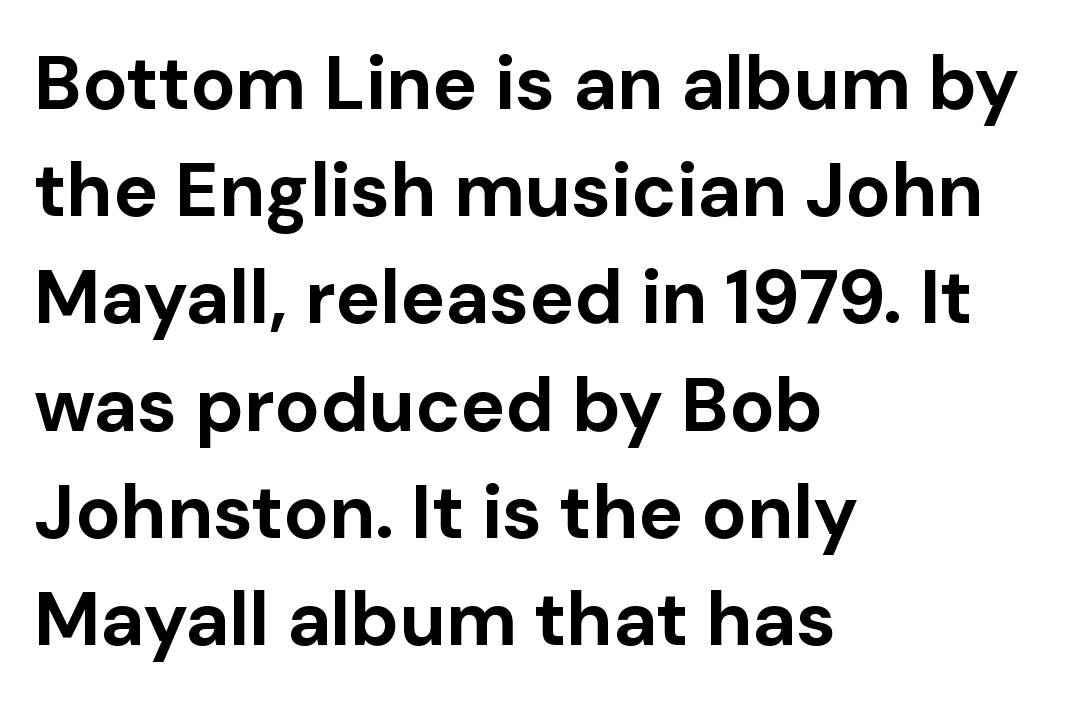
{"serif": "no", "italic": "no", "bold": "yes", "weight": "bold", "width": "normal", "stroke_contrast": "low", "x_height": "medium", "monospaced": "no", "underline": "no", "align": "left", "line_spacing": "normal", "line_spacing_ratio": 1.43, "letter_spacing": "normal", "letter_spacing_em": 0.0, "glyph_px": 75}
